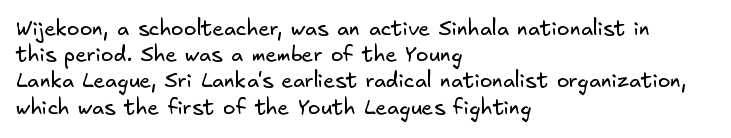
The image shows 21 px text type; set left-aligned, normal line spacing (1.25x), normal letter spacing, not underlined.
